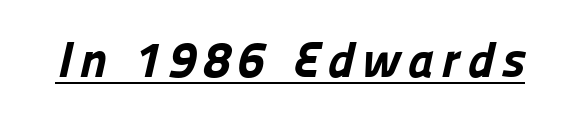
Q: Is the text bold? A: Yes.
Q: Is the typeface a serif or a sans-serif typeface? A: Sans-serif.
Q: Is the text underlined? A: Yes.
Q: Width (condensed, normal, or wide)? A: Normal.
Q: Stroke contrast? A: Low.
Q: x-height? A: Medium.
Q: Monospaced? A: No.
